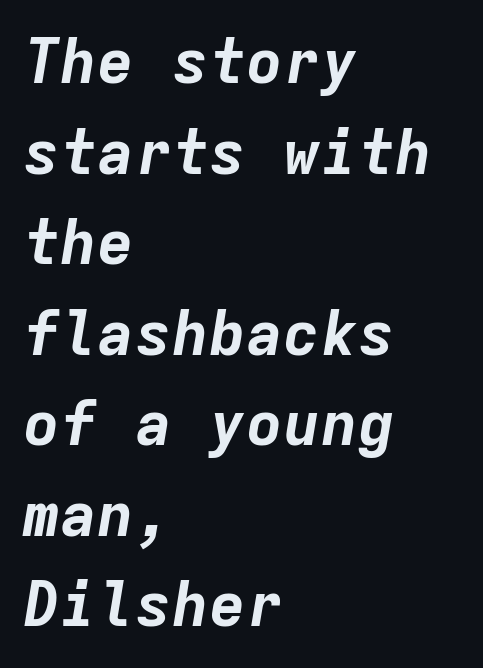
{"italic": "yes", "lean": "right", "slant_degrees": 9, "bold": "yes", "weight": "bold", "width": "normal", "stroke_contrast": "low", "x_height": "medium", "monospaced": "yes", "underline": "no", "align": "left", "line_spacing": "normal", "line_spacing_ratio": 1.46, "letter_spacing": "normal", "letter_spacing_em": 0.0, "glyph_px": 62}
